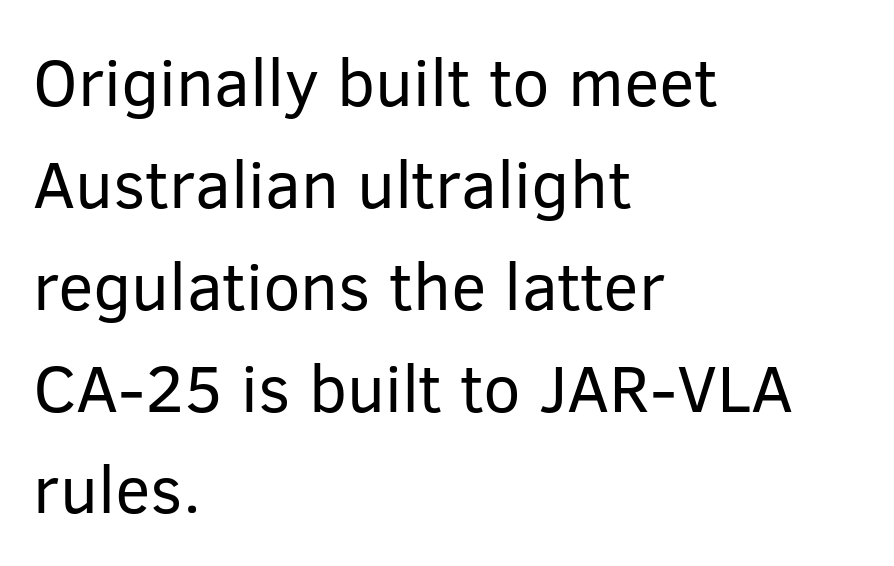
{"serif": "no", "italic": "no", "bold": "no", "weight": "regular", "width": "normal", "stroke_contrast": "low", "x_height": "medium", "monospaced": "no", "underline": "no", "align": "left", "line_spacing": "normal", "line_spacing_ratio": 1.52, "letter_spacing": "normal", "letter_spacing_em": 0.0, "glyph_px": 67}
